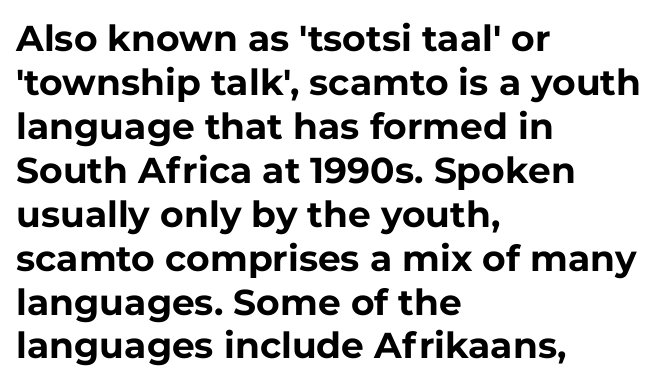
Q: Is the text bold? A: Yes.
Q: Is the text italic (slanted)? A: No, it is upright.
Q: Is the typeface a serif or a sans-serif typeface? A: Sans-serif.
Q: Is the text underlined? A: No.
Q: How is the paragraph aligned? A: Left-aligned.
Q: Is the spacing between letters normal or unusually wide? A: Normal.
Q: Width (condensed, normal, or wide)? A: Normal.
Q: Stroke contrast? A: Low.
Q: x-height? A: Medium.
Q: Monospaced? A: No.
